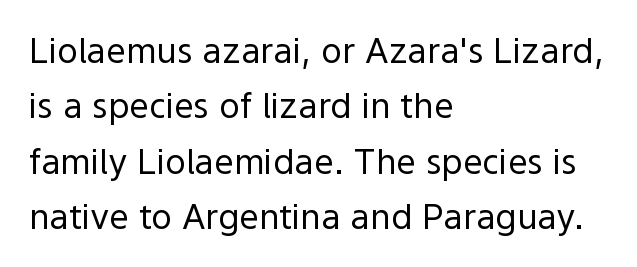
The image shows 35 px regular-weight sans-serif type, upright; set left-aligned, normal line spacing (1.58x), normal letter spacing, not underlined; a medium x-height.
